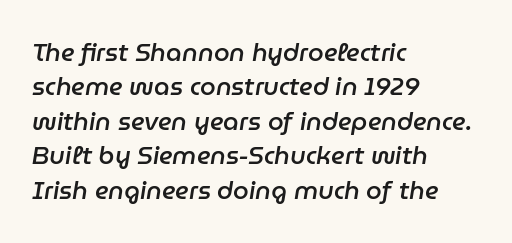
The image shows 25 px text type, italic (leaning right); set left-aligned, normal line spacing (1.38x), normal letter spacing, not underlined.
